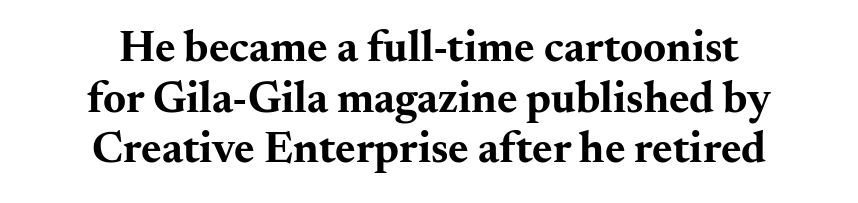
The image shows 44 px bold, wide serif type, upright; set centered, tight line spacing (1.15x), normal letter spacing, not underlined; medium stroke contrast and a small x-height.
